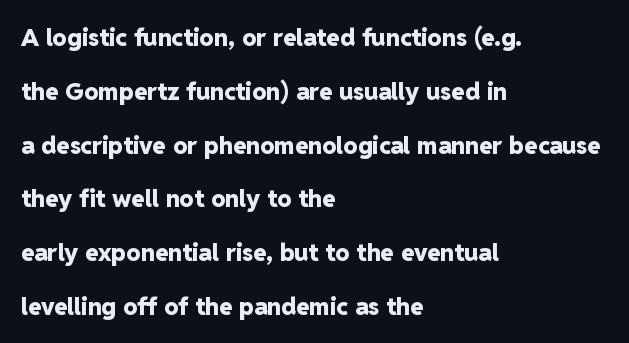
The image shows 24 px bold type, upright; set left-aligned, loose line spacing (2.24x), normal letter spacing, not underlined.
